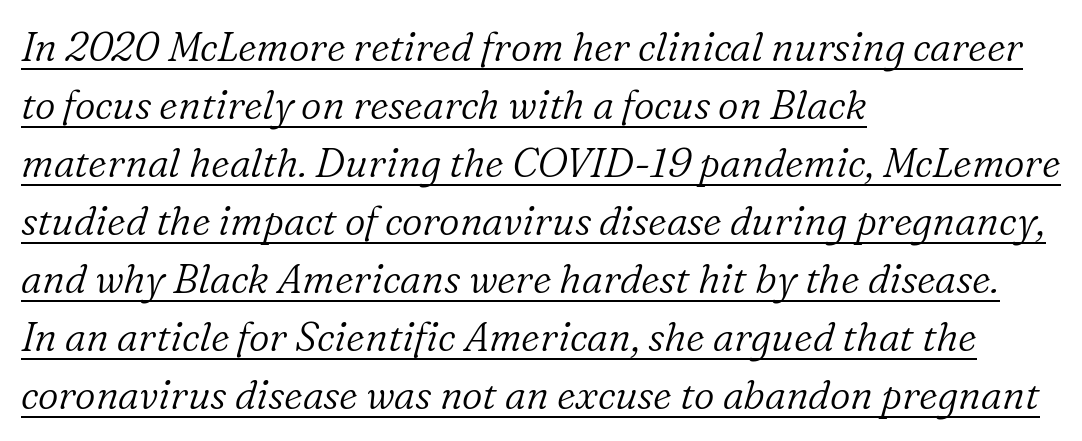
Q: Is the text bold? A: No.
Q: Is the text italic (slanted)? A: Yes, it leans right by about 16 degrees.
Q: Is the typeface a serif or a sans-serif typeface? A: Serif.
Q: Is the text underlined? A: Yes.
Q: How is the paragraph aligned? A: Left-aligned.
Q: Is the spacing between letters normal or unusually wide? A: Normal.
Q: Is the spacing between lines tight, normal or loose? A: Normal.
Q: Width (condensed, normal, or wide)? A: Normal.
Q: Stroke contrast? A: Low.
Q: x-height? A: Medium.
Q: Monospaced? A: No.
